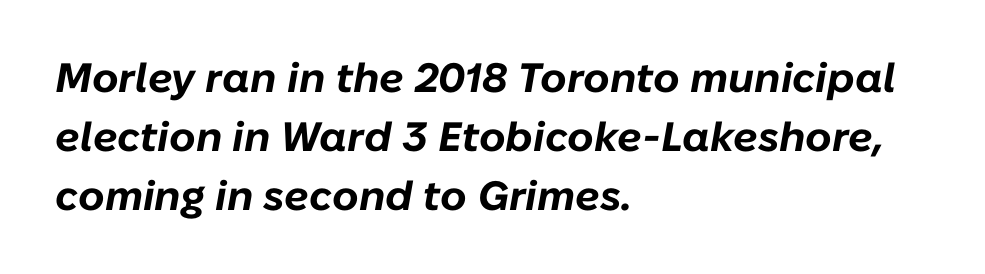
{"italic": "yes", "lean": "right", "slant_degrees": 10, "bold": "yes", "weight": "bold", "width": "normal", "stroke_contrast": "low", "x_height": "medium", "monospaced": "no", "underline": "no", "align": "left", "line_spacing": "normal", "line_spacing_ratio": 1.44, "letter_spacing": "normal", "letter_spacing_em": 0.0, "glyph_px": 41}
